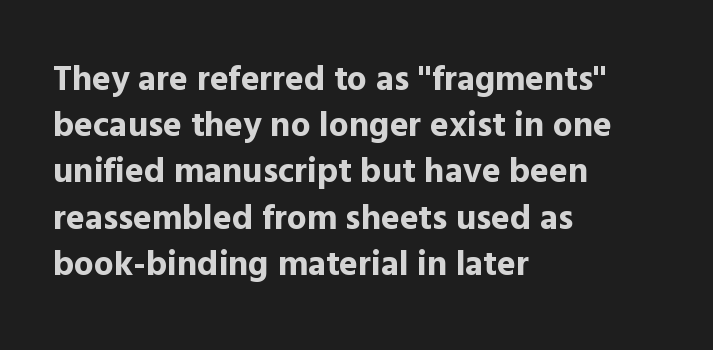
{"serif": "no", "italic": "no", "bold": "yes", "weight": "bold", "width": "normal", "x_height": "medium", "monospaced": "no", "underline": "no", "align": "left", "line_spacing": "normal", "line_spacing_ratio": 1.32, "letter_spacing": "normal", "letter_spacing_em": 0.0, "glyph_px": 35}
